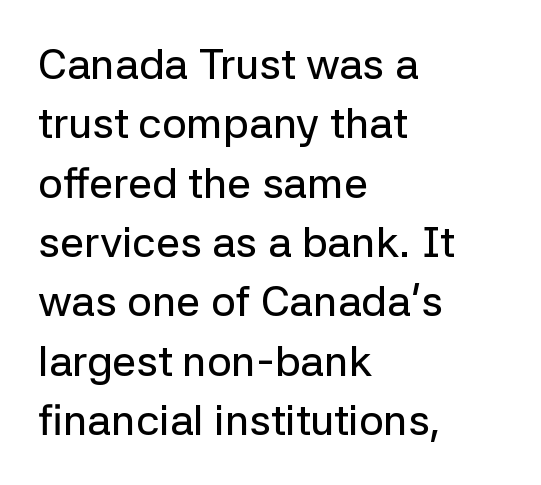
Q: Is the text italic (slanted)? A: No, it is upright.
Q: Is the typeface a serif or a sans-serif typeface? A: Sans-serif.
Q: Is the text underlined? A: No.
Q: How is the paragraph aligned? A: Left-aligned.
Q: Is the spacing between letters normal or unusually wide? A: Normal.
Q: Is the spacing between lines tight, normal or loose? A: Normal.
Q: Width (condensed, normal, or wide)? A: Normal.
Q: Stroke contrast? A: Low.
Q: x-height? A: Medium.
Q: Monospaced? A: No.
